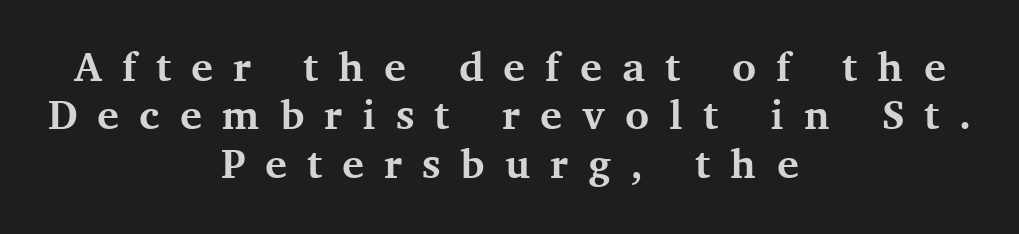
{"serif": "yes", "italic": "no", "bold": "yes", "weight": "bold", "width": "normal", "stroke_contrast": "medium", "x_height": "medium", "monospaced": "no", "underline": "no", "align": "center", "line_spacing_ratio": 1.18, "letter_spacing": "wide", "letter_spacing_em": 0.49, "glyph_px": 41}
